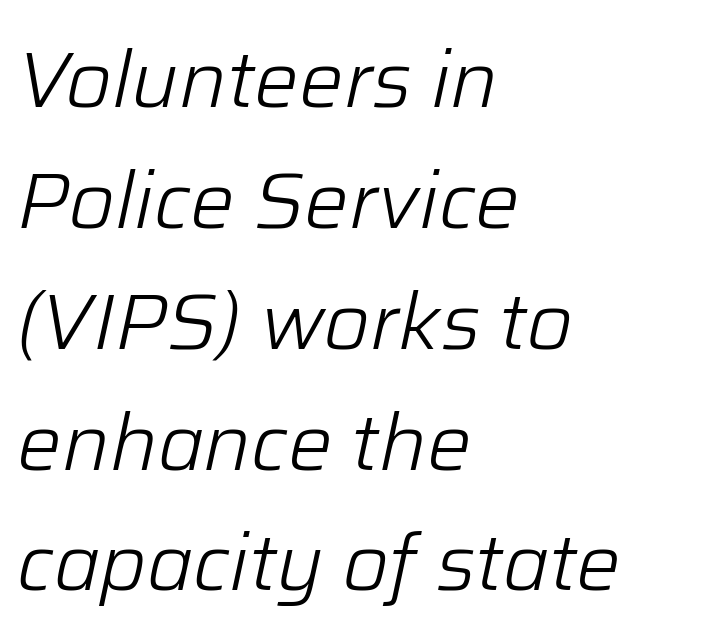
{"italic": "yes", "lean": "right", "slant_degrees": 12, "bold": "no", "weight": "light", "width": "normal", "stroke_contrast": "low", "x_height": "medium", "monospaced": "no", "underline": "no", "align": "left", "line_spacing": "normal", "line_spacing_ratio": 1.53, "letter_spacing": "normal", "letter_spacing_em": 0.0, "glyph_px": 79}
